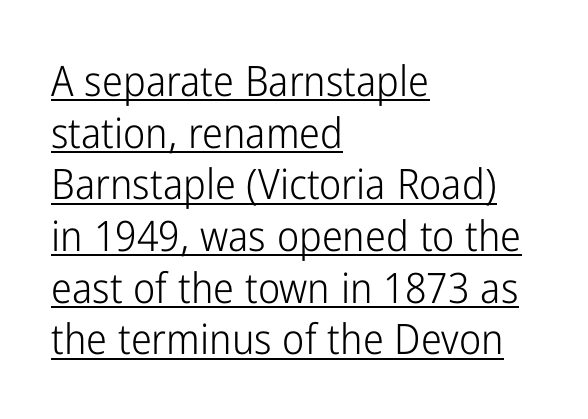
The lines are quadded left. Is this a fixed-width face? No — the glyphs have proportional, varying widths. Nothing unusual about the tracking: characters are spaced as the font intends. The strokes carry an ordinary text weight at most. This is roman type, the default non-slanted kind.
